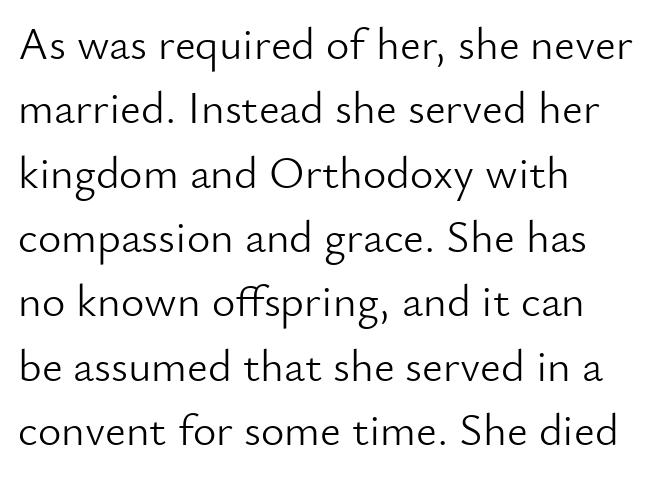
Q: Is the text bold? A: No.
Q: Is the text italic (slanted)? A: No, it is upright.
Q: Is the typeface a serif or a sans-serif typeface? A: Sans-serif.
Q: Is the text underlined? A: No.
Q: How is the paragraph aligned? A: Left-aligned.
Q: Is the spacing between letters normal or unusually wide? A: Normal.
Q: Is the spacing between lines tight, normal or loose? A: Normal.
Q: Width (condensed, normal, or wide)? A: Normal.
Q: Stroke contrast? A: Low.
Q: x-height? A: Small.
Q: Monospaced? A: No.
